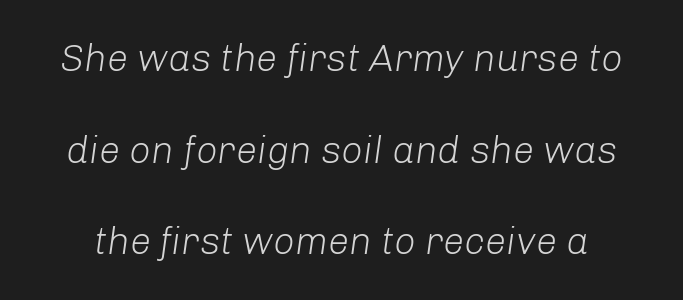
{"italic": "yes", "lean": "right", "slant_degrees": 8, "bold": "no", "weight": "light", "width": "normal", "stroke_contrast": "low", "x_height": "medium", "monospaced": "no", "underline": "no", "line_spacing": "loose", "line_spacing_ratio": 2.41, "letter_spacing": "normal", "letter_spacing_em": 0.0, "glyph_px": 38}
